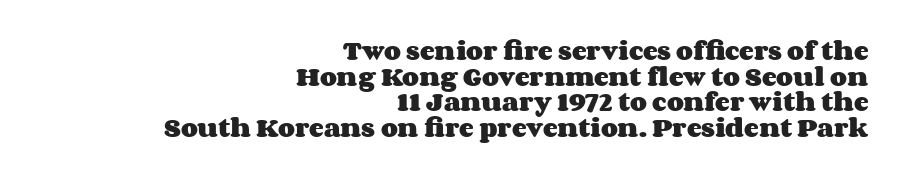
You could call the tracking neutral — neither tight nor loose. When letters stand straight like this, we call the style roman or upright. No word sits above an underline. One-word summary of the alignment: right. Weight: bold.
